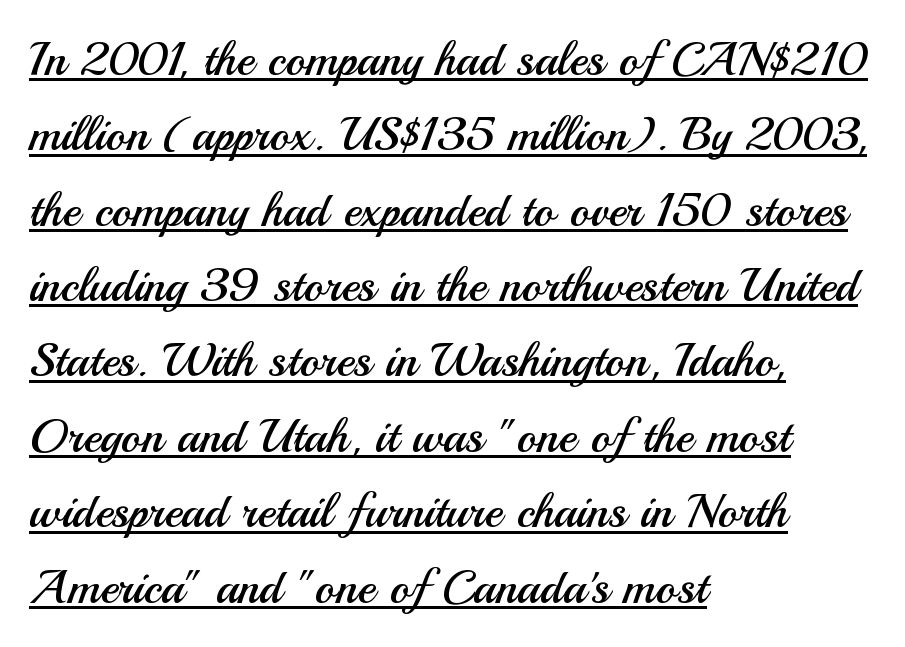
Q: Is the text bold? A: No.
Q: Is the text italic (slanted)? A: Yes.
Q: Is the typeface a serif or a sans-serif typeface? A: Sans-serif.
Q: Is the text underlined? A: Yes.
Q: How is the paragraph aligned? A: Left-aligned.
Q: Is the spacing between letters normal or unusually wide? A: Normal.
Q: Is the spacing between lines tight, normal or loose? A: Normal.
Q: Width (condensed, normal, or wide)? A: Normal.
Q: Stroke contrast? A: Medium.
Q: x-height? A: Small.
Q: Monospaced? A: No.
